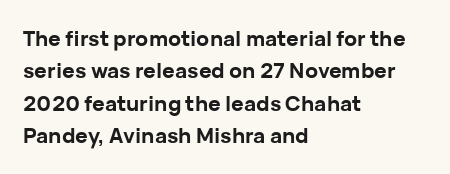
Q: Is the text bold? A: Yes.
Q: Is the text italic (slanted)? A: No, it is upright.
Q: Is the text underlined? A: No.
Q: How is the paragraph aligned? A: Left-aligned.
Q: Is the spacing between letters normal or unusually wide? A: Normal.
Q: Is the spacing between lines tight, normal or loose? A: Normal.
